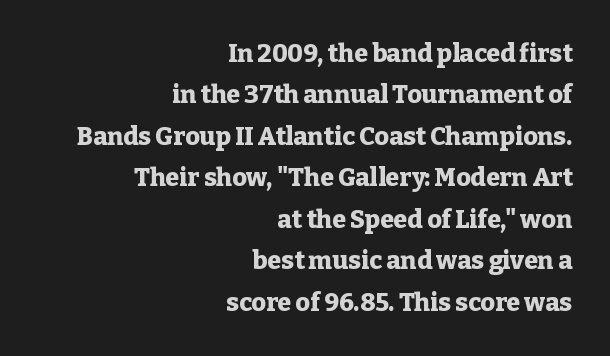
The ragged edge is on the left, which tells us the setting is flush right. The space between consecutive lines is moderate. Each row of text sits above clean, open space. Heavy, bold letterforms.
